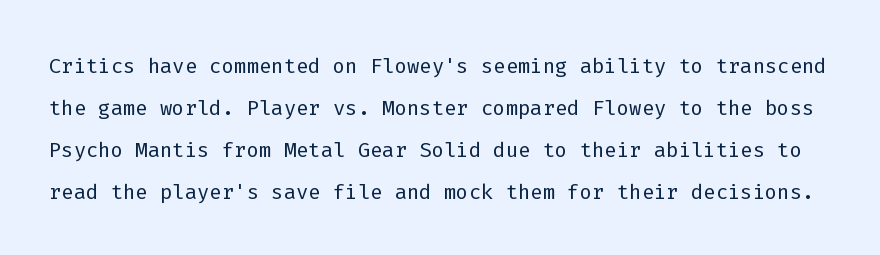
Heaviness? Minimal to ordinary, like unemphasized prose. A typesetter would call this monospace, since all characters share one set width. Spacing between characters is what you'd get straight out of the box. The font's upright variant was chosen for this text.
